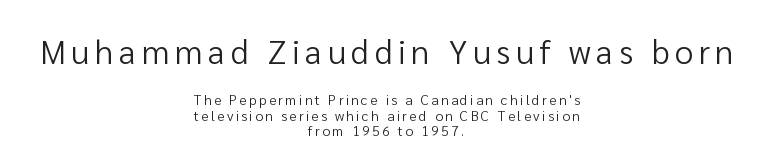
The image shows 33 px regular-weight sans-serif type, upright; set centered, tight line spacing (1.09x), not underlined; the first (top) block is 2.36x larger; low stroke contrast and a medium x-height.
